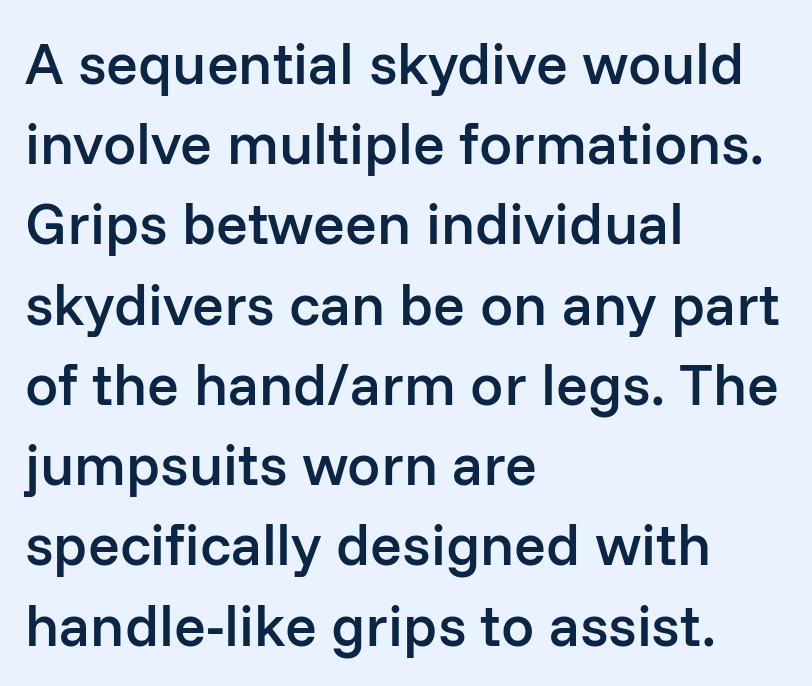
Each letter keeps its own natural width here, so spacing adapts to shape. Layout note: lines flush left. It's the straight-up-and-down kind of type. Only glyphs here, with clear space below each row. Leading matches the norm, producing a regular column. Letter spacing: default.
